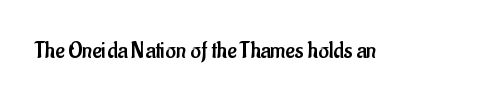
The image shows 25 px text type, upright; set normal letter spacing, not underlined.
